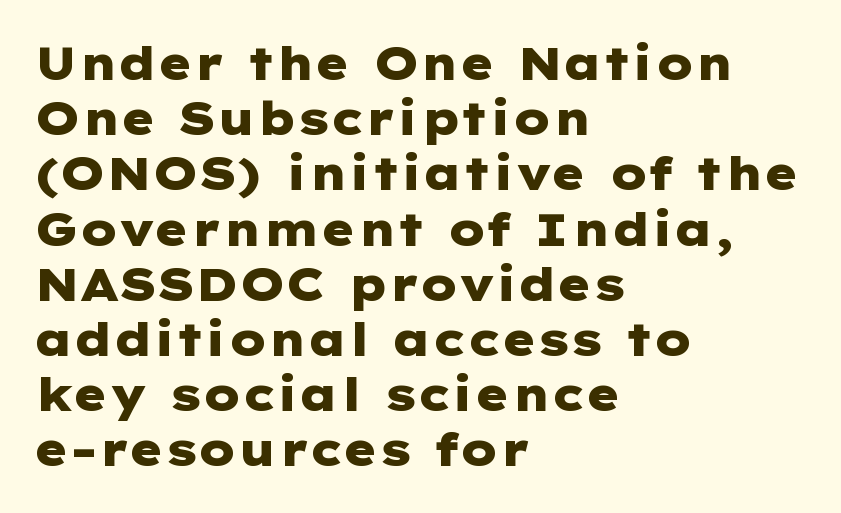
Upright lettering throughout. This rendering employs a face without finishing strokes, i.e., a sans-serif. The glyphs are unaccompanied by any horizontal stroke below them. Horizontal alignment here is leftward, the default for most running prose. Each word holds together tightly as a unit, with standard inter-letter gaps. Heavy, bold letterforms.
